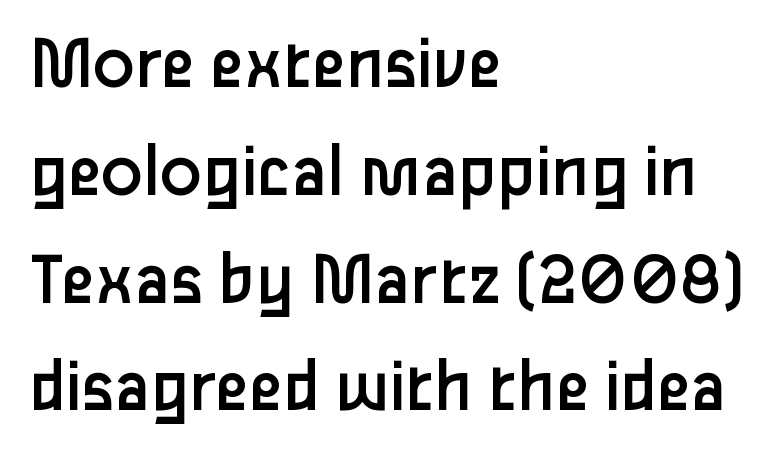
The image shows 77 px regular-weight sans-serif type, upright; set left-aligned, normal line spacing (1.4x), normal letter spacing, not underlined; low stroke contrast and a medium x-height.
